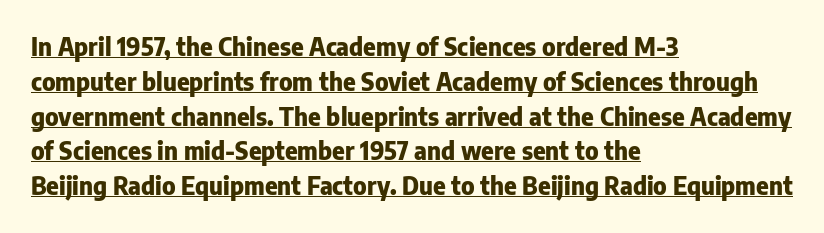
{"italic": "no", "bold": "yes", "underline": "yes", "align": "left", "line_spacing": "normal", "line_spacing_ratio": 1.45, "letter_spacing": "normal", "letter_spacing_em": 0.0, "glyph_px": 24}
